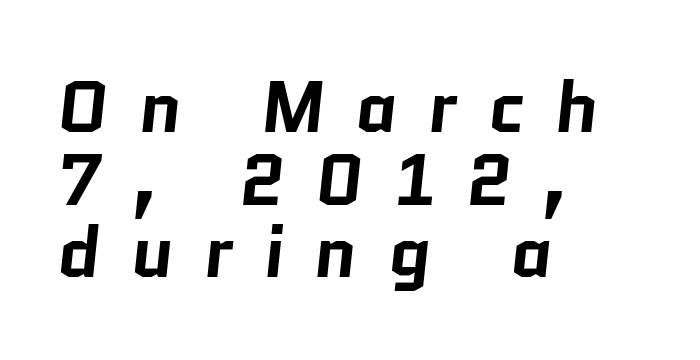
{"serif": "no", "bold": "yes", "weight": "bold", "width": "normal", "stroke_contrast": "low", "x_height": "medium", "monospaced": "no", "underline": "no", "align": "left", "line_spacing": "tight", "line_spacing_ratio": 1.01, "letter_spacing": "wide", "letter_spacing_em": 0.42, "glyph_px": 72}
